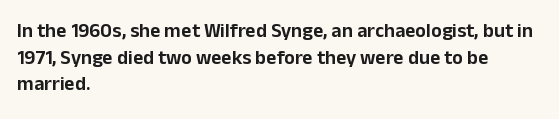
Q: Is the text italic (slanted)? A: No, it is upright.
Q: Is the text underlined? A: No.
Q: How is the paragraph aligned? A: Left-aligned.
Q: Is the spacing between letters normal or unusually wide? A: Normal.
Q: Is the spacing between lines tight, normal or loose? A: Normal.
